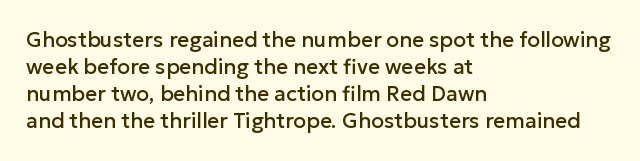
The letters stand straight up with perfectly vertical stems. Tracking here is standard; glyphs follow each other at the usual distance. Whoever set this chose a conventional vertical rhythm. The paragraph has a hard left edge and a soft right edge. Has an underline been added? It has not.
